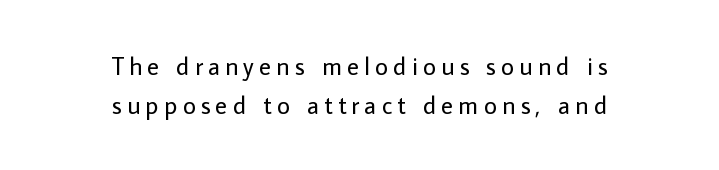
Stroke mass is kept to a normal reading level or below. Honestly, the letter spacing is so wide it's the main thing you notice. The paragraph has two soft edges and a firm central axis. No italicization has been applied; the sample stays upright.
